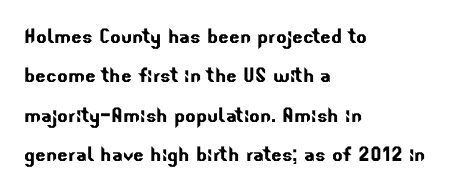
{"underline": "no", "align": "left", "line_spacing": "normal", "line_spacing_ratio": 1.58, "letter_spacing": "normal", "letter_spacing_em": 0.0, "glyph_px": 25}
